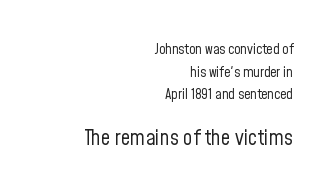
Q: Is the text bold? A: No.
Q: Is the text italic (slanted)? A: No, it is upright.
Q: Is the text underlined? A: No.
Q: How is the paragraph aligned? A: Right-aligned.
Q: Is the spacing between letters normal or unusually wide? A: Normal.
Q: Is the spacing between lines tight, normal or loose? A: Normal.
Q: Which block of text is set in a larger size, the first (top) or the second (bottom)? A: The second (bottom) one.
